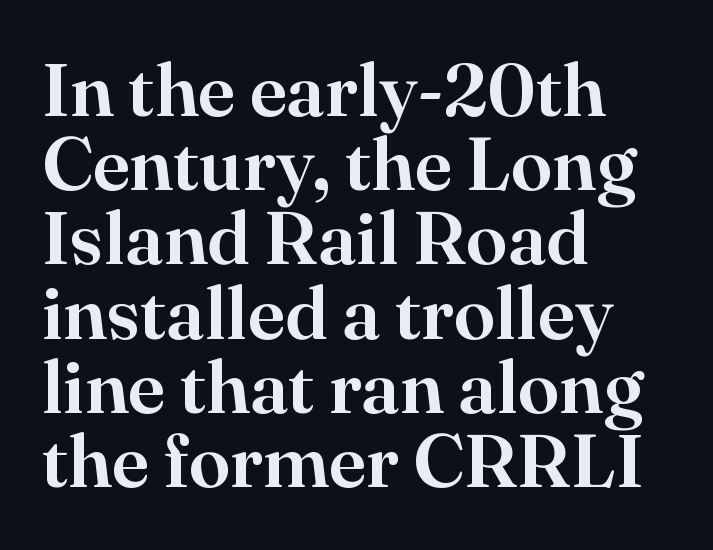
Q: Is the text italic (slanted)? A: No, it is upright.
Q: Is the typeface a serif or a sans-serif typeface? A: Serif.
Q: Is the text underlined? A: No.
Q: How is the paragraph aligned? A: Left-aligned.
Q: Is the spacing between letters normal or unusually wide? A: Normal.
Q: Is the spacing between lines tight, normal or loose? A: Tight.
Q: Width (condensed, normal, or wide)? A: Normal.
Q: Stroke contrast? A: High.
Q: x-height? A: Small.
Q: Monospaced? A: No.
